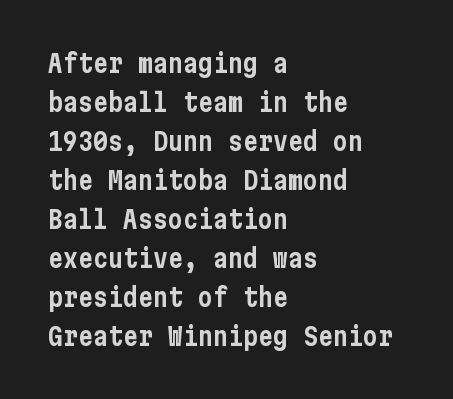
The horizontal fit of the characters is conventional and even. The passage shown stacks its lines at a standard gap. The letters stand straight up with perfectly vertical stems. Descender tails drop into unmarked territory. Is the block centered? No — it sits flush against the left margin.
